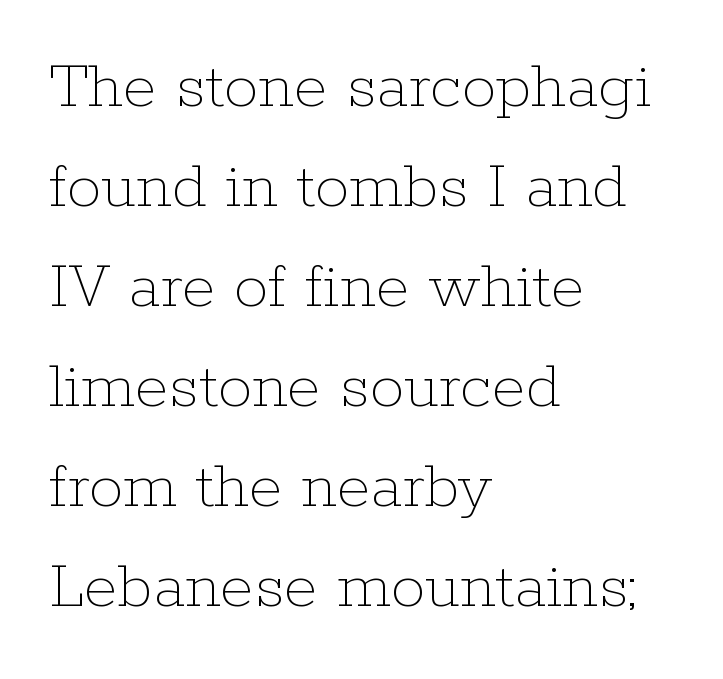
Q: Is the text bold? A: No.
Q: Is the text italic (slanted)? A: No, it is upright.
Q: Is the text underlined? A: No.
Q: How is the paragraph aligned? A: Left-aligned.
Q: Is the spacing between letters normal or unusually wide? A: Normal.
Q: Is the spacing between lines tight, normal or loose? A: Normal.
Q: Width (condensed, normal, or wide)? A: Normal.
Q: Stroke contrast? A: Low.
Q: x-height? A: Medium.
Q: Monospaced? A: No.
